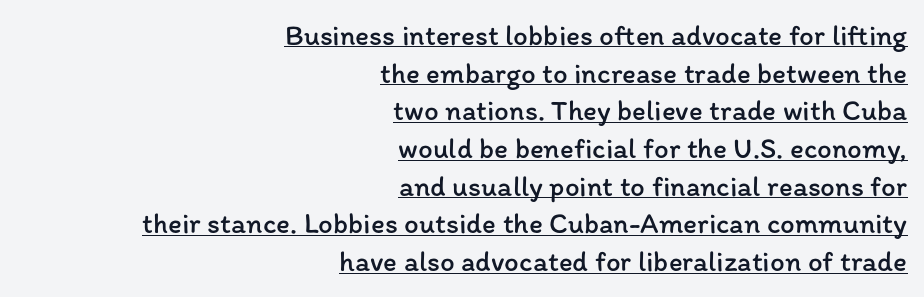
Does the leading feel generous? No, just average. Is this a heavy cut? Hardly; it is regular or lighter. Visually the block forms a straight wall on the right and a jagged coastline on the left. The specimen reads as upright at a glance. Spacing verdict: proportional, widths tailored to each character. Caption: lettering with a line underneath.
